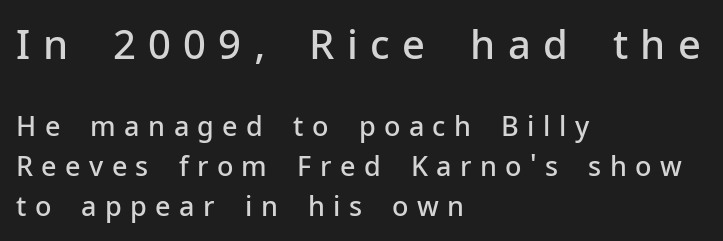
The image shows 40 px semibold sans-serif type, upright; set left-aligned, normal line spacing (1.48x), unusually wide letter spacing (+0.31 em), not underlined; the first (top) block is 1.48x larger; low stroke contrast and a medium x-height.
